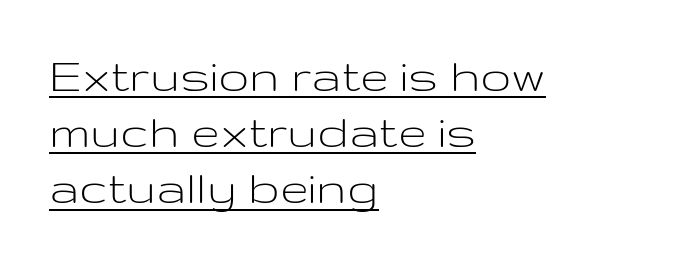
This sample trades vertical openness for compactness between lines. Casual observation: everything's shoved over to the left. Stroke terminals: plain, sans-serif. Note the varied advance widths — an 'i' is clearly narrower than an 'm'. You could call the tracking neutral — neither tight nor loose.
